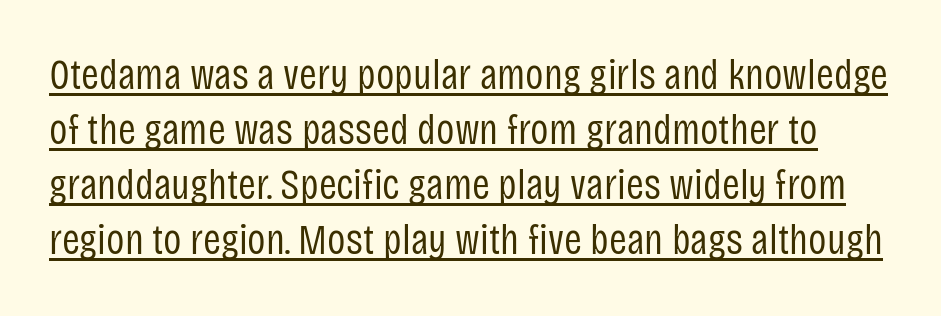
The image shows 43 px regular-weight, condensed sans-serif type, upright; set normal line spacing (1.28x), normal letter spacing, underlined; low stroke contrast and a large x-height.
